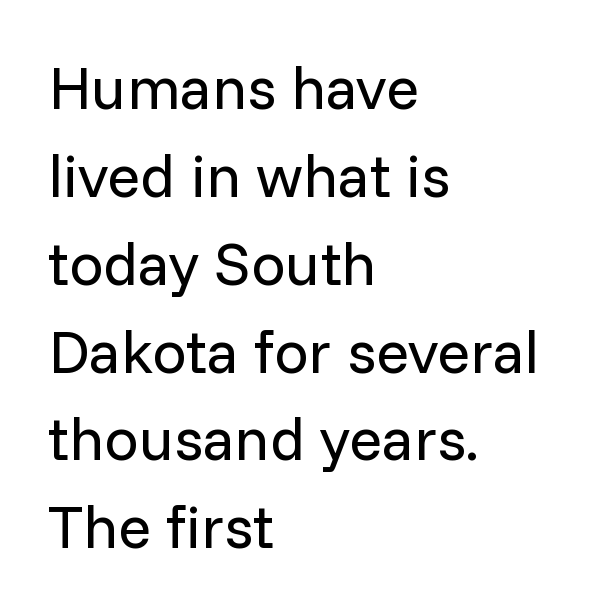
Observe the absence of serifs on each vertical stroke in this sample. Visually the block forms a straight wall on the left and a jagged coastline on the right. No extra tracking has been applied to these lines. Each letter keeps its own natural width here, so spacing adapts to shape. Every character sits straight up, as roman type does. Successive baselines arrive at the customary interval.
